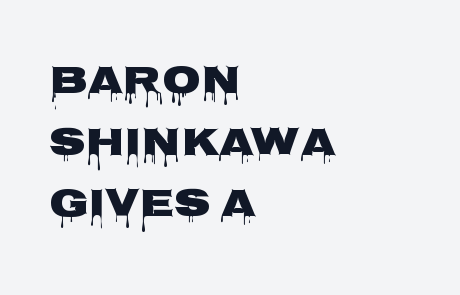
The rendering keeps characters at their native spacing. Note the varied advance widths — an 'i' is clearly narrower than an 'm'. You'd pick this weight for a headline — it's a proper bold. Italic? Not at all — the glyphs are vertical.
